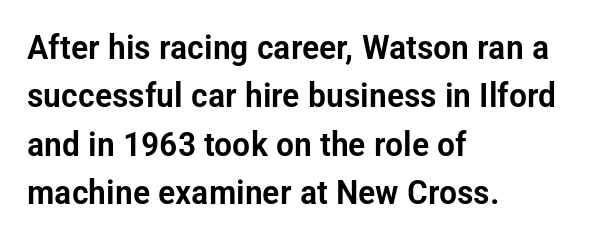
The image shows 34 px condensed sans-serif type, upright; set left-aligned, normal line spacing (1.42x), normal letter spacing, not underlined; low stroke contrast and a medium x-height.
